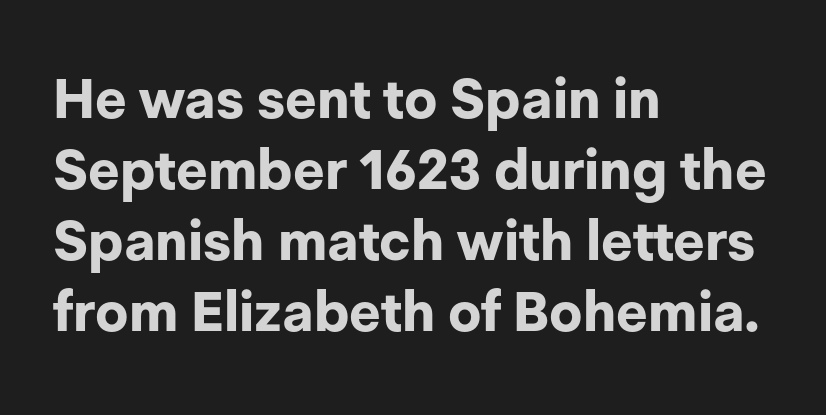
Q: Is the text bold? A: Yes.
Q: Is the text italic (slanted)? A: No, it is upright.
Q: Is the typeface a serif or a sans-serif typeface? A: Sans-serif.
Q: Is the text underlined? A: No.
Q: How is the paragraph aligned? A: Left-aligned.
Q: Is the spacing between letters normal or unusually wide? A: Normal.
Q: Is the spacing between lines tight, normal or loose? A: Normal.
Q: Width (condensed, normal, or wide)? A: Normal.
Q: Stroke contrast? A: Low.
Q: x-height? A: Medium.
Q: Monospaced? A: No.
